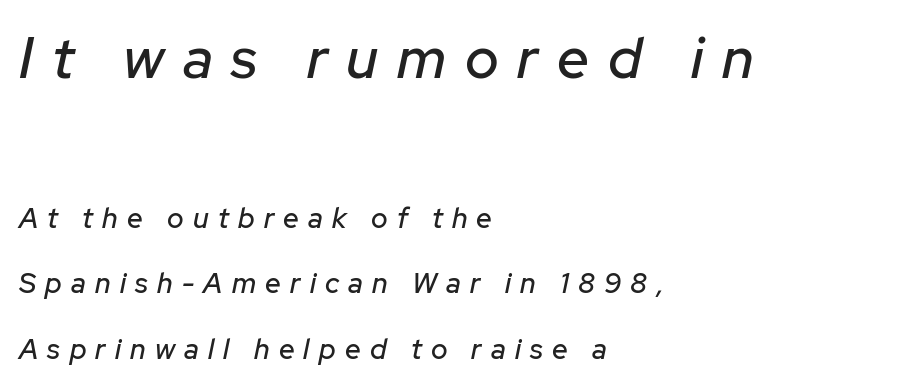
Q: Is the text italic (slanted)? A: Yes, it leans right by about 12 degrees.
Q: Is the text underlined? A: No.
Q: How is the paragraph aligned? A: Left-aligned.
Q: Is the spacing between letters normal or unusually wide? A: Unusually wide.
Q: Is the spacing between lines tight, normal or loose? A: Loose.
Q: Which block of text is set in a larger size, the first (top) or the second (bottom)? A: The first (top) one.
Q: Width (condensed, normal, or wide)? A: Normal.
Q: Stroke contrast? A: Low.
Q: x-height? A: Medium.
Q: Monospaced? A: No.
